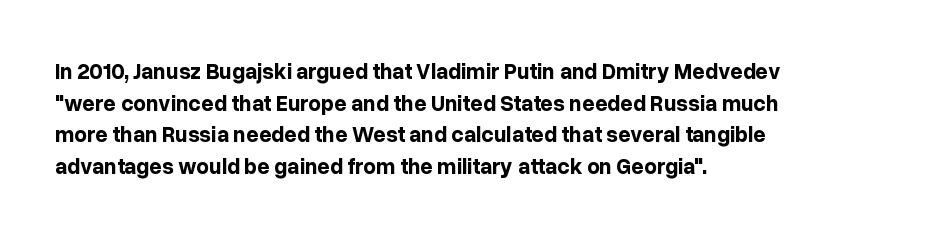
The image shows 22 px bold type, upright; set left-aligned, normal line spacing (1.44x), normal letter spacing, not underlined.
